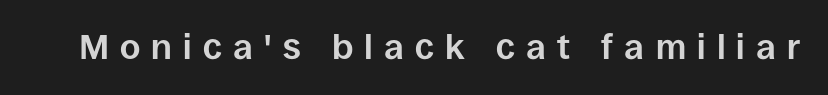
The image shows 35 px bold sans-serif type, upright; set unusually wide letter spacing (+0.32 em), not underlined; low stroke contrast and a large x-height.
